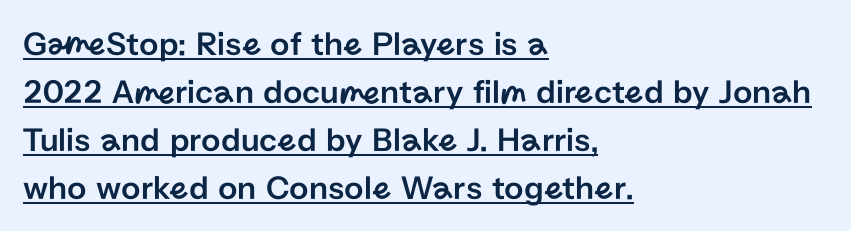
Q: Is the text italic (slanted)? A: No, it is upright.
Q: Is the typeface a serif or a sans-serif typeface? A: Sans-serif.
Q: Is the text underlined? A: Yes.
Q: How is the paragraph aligned? A: Left-aligned.
Q: Is the spacing between letters normal or unusually wide? A: Normal.
Q: Is the spacing between lines tight, normal or loose? A: Normal.
Q: Width (condensed, normal, or wide)? A: Normal.
Q: Stroke contrast? A: Low.
Q: x-height? A: Medium.
Q: Monospaced? A: No.
